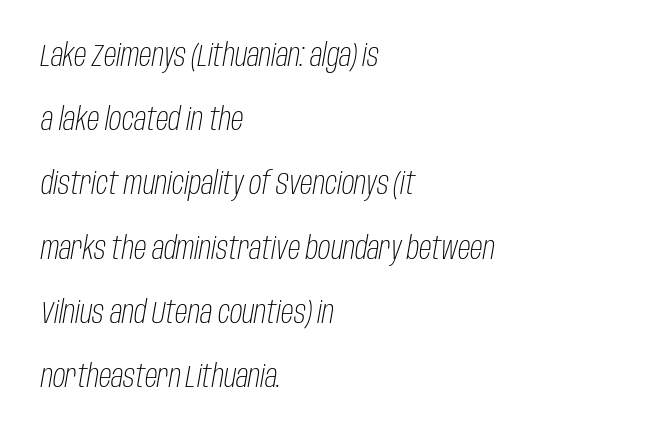
{"italic": "yes", "lean": "right", "slant_degrees": 10, "bold": "no", "weight": "light", "width": "condensed", "stroke_contrast": "low", "x_height": "large", "monospaced": "no", "underline": "no", "align": "left", "line_spacing": "loose", "line_spacing_ratio": 2.07, "letter_spacing": "normal", "letter_spacing_em": 0.0, "glyph_px": 31}
